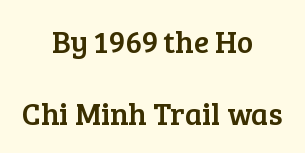
Q: Is the text italic (slanted)? A: No, it is upright.
Q: Is the typeface a serif or a sans-serif typeface? A: Serif.
Q: Is the text underlined? A: No.
Q: How is the paragraph aligned? A: Centered.
Q: Is the spacing between letters normal or unusually wide? A: Normal.
Q: Is the spacing between lines tight, normal or loose? A: Loose.
Q: Width (condensed, normal, or wide)? A: Normal.
Q: Stroke contrast? A: Low.
Q: x-height? A: Medium.
Q: Monospaced? A: No.
